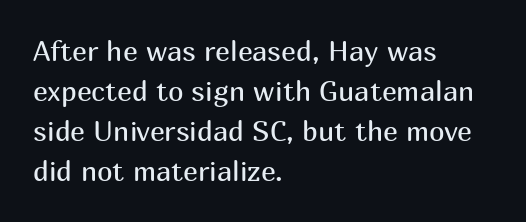
Q: Is the text bold? A: No.
Q: Is the text italic (slanted)? A: No, it is upright.
Q: Is the typeface a serif or a sans-serif typeface? A: Sans-serif.
Q: Is the text underlined? A: No.
Q: How is the paragraph aligned? A: Left-aligned.
Q: Is the spacing between letters normal or unusually wide? A: Normal.
Q: Is the spacing between lines tight, normal or loose? A: Normal.
Q: Width (condensed, normal, or wide)? A: Normal.
Q: Stroke contrast? A: Medium.
Q: x-height? A: Medium.
Q: Monospaced? A: No.
